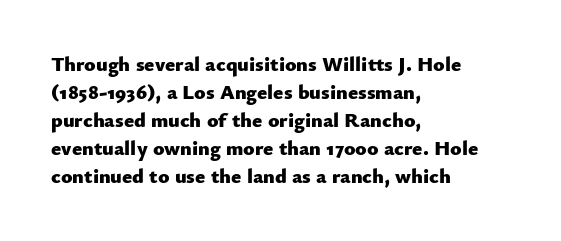
The image shows 21 px bold type, upright; set left-aligned, normal line spacing (1.33x), normal letter spacing, not underlined.
